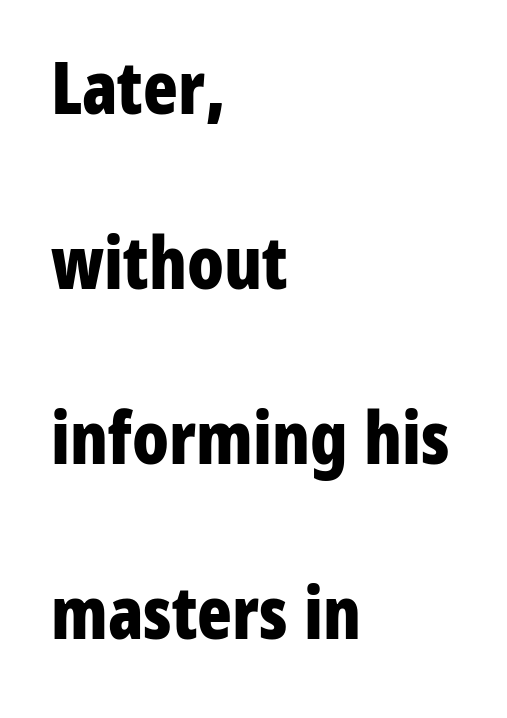
The image shows 72 px bold, condensed sans-serif type, upright; set left-aligned, loose line spacing (2.43x), normal letter spacing, not underlined; low stroke contrast and a medium x-height.
